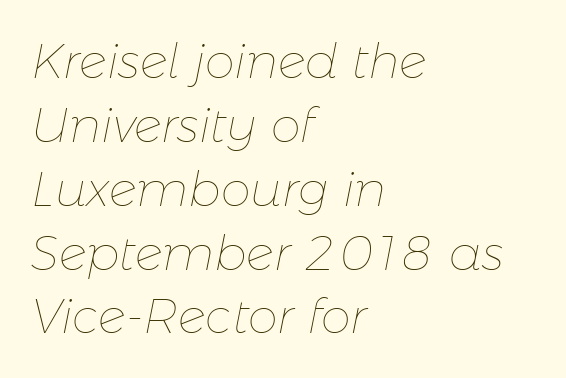
The image shows 48 px thin type, italic (leaning right); set left-aligned, normal line spacing (1.33x), normal letter spacing, not underlined; low stroke contrast and a medium x-height.
